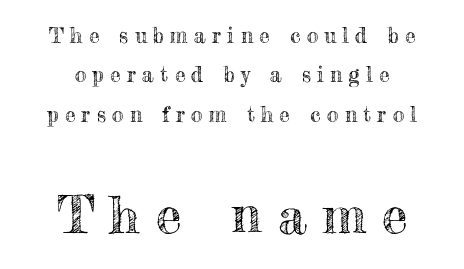
The image shows 52 px text type, upright; set centered, line spacing 1.88x, unusually wide letter spacing (+0.3 em), not underlined; the second (bottom) block is 2.48x larger; a small x-height.
